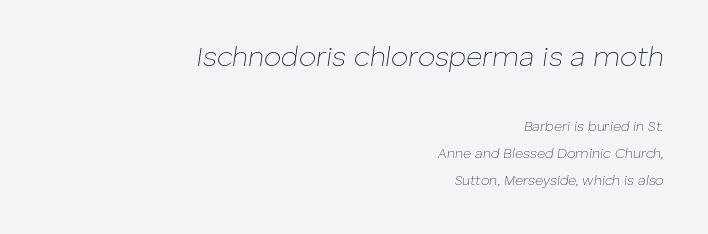
The image shows 28 px thin type, italic (leaning right); set right-aligned, loose line spacing (1.93x), normal letter spacing, not underlined; the first (top) block is 2.0x larger; low stroke contrast and a medium x-height.
